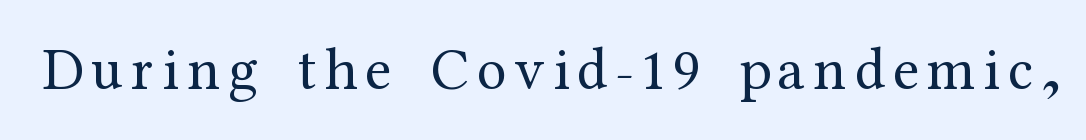
{"serif": "yes", "italic": "no", "bold": "no", "weight": "regular", "width": "normal", "stroke_contrast": "medium", "x_height": "medium", "monospaced": "no", "underline": "no", "glyph_px": 60}
